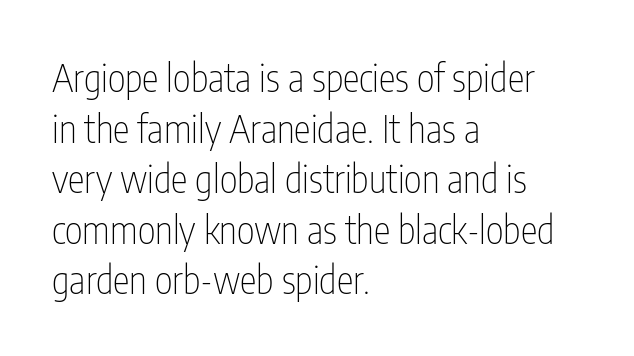
Q: Is the text bold? A: No.
Q: Is the text italic (slanted)? A: No, it is upright.
Q: Is the typeface a serif or a sans-serif typeface? A: Sans-serif.
Q: Is the text underlined? A: No.
Q: How is the paragraph aligned? A: Left-aligned.
Q: Is the spacing between letters normal or unusually wide? A: Normal.
Q: Is the spacing between lines tight, normal or loose? A: Normal.
Q: Width (condensed, normal, or wide)? A: Condensed.
Q: Stroke contrast? A: Low.
Q: x-height? A: Medium.
Q: Monospaced? A: No.
